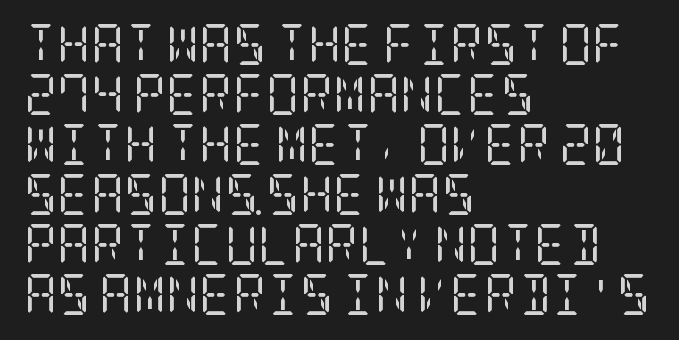
{"serif": "yes", "italic": "no", "bold": "no", "weight": "regular", "width": "condensed", "stroke_contrast": "low", "x_height": "large", "underline": "no", "align": "left", "line_spacing_ratio": 1.22, "letter_spacing": "normal", "letter_spacing_em": 0.0, "glyph_px": 41}
